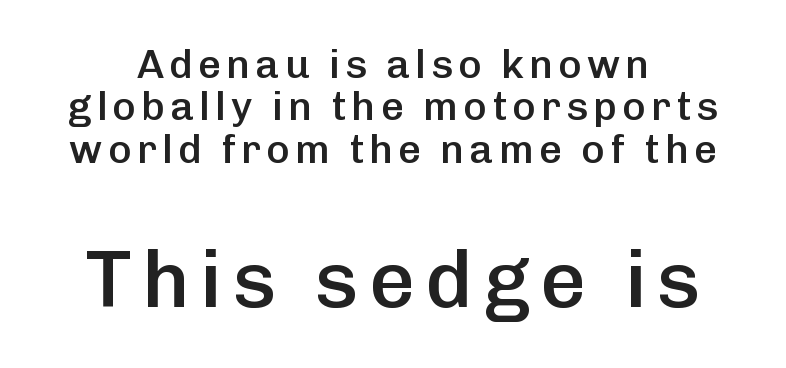
Q: Is the text bold? A: Semi-bold.
Q: Is the text italic (slanted)? A: No, it is upright.
Q: Is the typeface a serif or a sans-serif typeface? A: Sans-serif.
Q: Is the text underlined? A: No.
Q: Is the spacing between lines tight, normal or loose? A: Tight.
Q: Which block of text is set in a larger size, the first (top) or the second (bottom)? A: The second (bottom) one.
Q: Width (condensed, normal, or wide)? A: Normal.
Q: Stroke contrast? A: Low.
Q: x-height? A: Medium.
Q: Monospaced? A: No.
